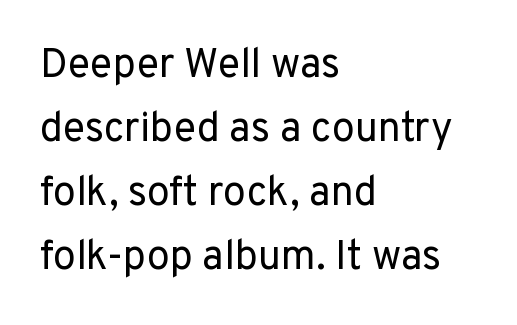
A typesetter would call this leading conventional body-copy spacing. Is the stroke heavy? The answer is a plain regular-or-lighter. Typographically, this falls in the sans-serif category. The passage shown is typed in a proportional face where columns would drift. Alignment: flush left.
